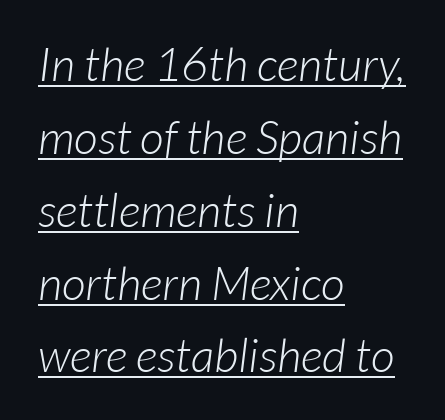
{"serif": "no", "bold": "no", "weight": "light", "width": "normal", "stroke_contrast": "low", "x_height": "medium", "monospaced": "no", "underline": "yes", "align": "left", "line_spacing": "normal", "line_spacing_ratio": 1.55, "letter_spacing": "normal", "letter_spacing_em": 0.0, "glyph_px": 47}
